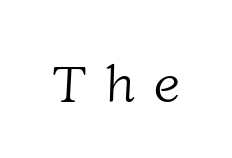
The image shows 53 px light serif type; set unusually wide letter spacing (+0.35 em), not underlined; low stroke contrast and a medium x-height.
